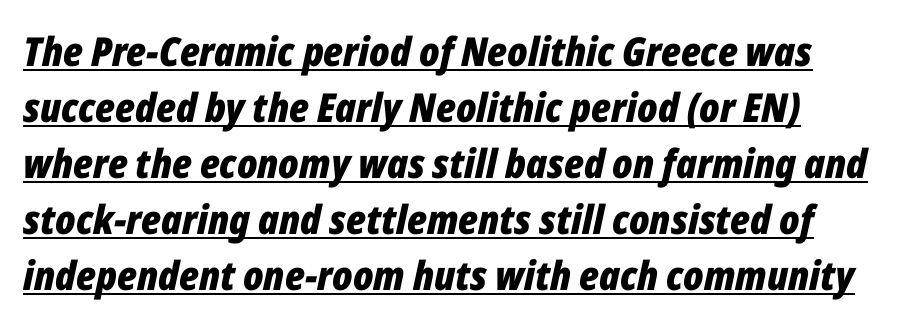
{"italic": "yes", "lean": "right", "slant_degrees": 12, "bold": "yes", "weight": "bold", "width": "condensed", "stroke_contrast": "low", "x_height": "medium", "monospaced": "no", "underline": "yes", "line_spacing": "normal", "line_spacing_ratio": 1.4, "letter_spacing": "normal", "letter_spacing_em": 0.0, "glyph_px": 40}
